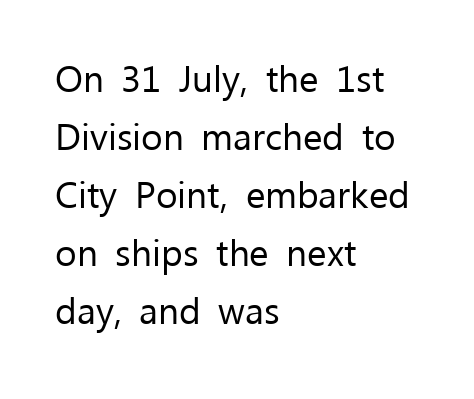
The image shows 37 px regular-weight sans-serif type, upright; set left-aligned, normal line spacing (1.57x), normal letter spacing, not underlined; low stroke contrast and a medium x-height.
